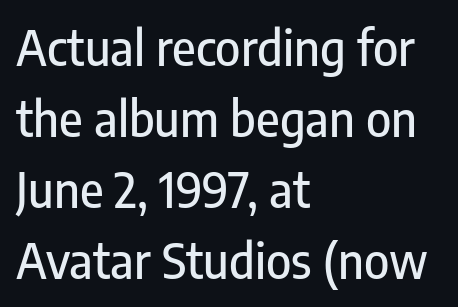
Vertical strokes here are truly vertical. Spacing verdict: proportional, widths tailored to each character. Does extra space separate the letters? No, they use regular spacing. Vertical spacing — default.
